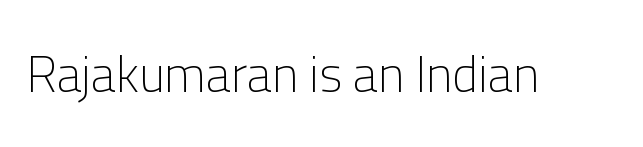
The image shows 50 px light sans-serif type, upright; set normal letter spacing, not underlined; low stroke contrast and a medium x-height.
